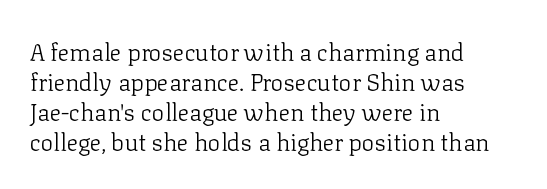
Honestly, there is no underline to notice here at all. The font's upright variant was chosen for this text. Horizontally, the lines are justified to the leading edge only. Bold? No — there's no thickening of the strokes.
